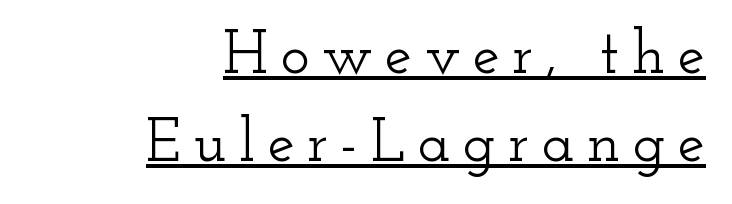
{"serif": "yes", "italic": "no", "width": "wide", "stroke_contrast": "low", "x_height": "small", "monospaced": "no", "underline": "yes", "align": "right", "line_spacing": "normal", "line_spacing_ratio": 1.44, "letter_spacing": "wide", "letter_spacing_em": 0.2, "glyph_px": 61}
